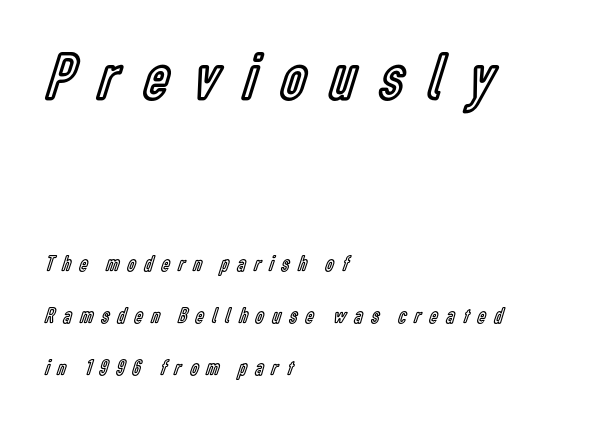
Between one letter and the next there's a generous, obvious gap. Leftover space on each line is placed entirely after the last word. Each letter keeps its own natural width here, so spacing adapts to shape. A student would notice the top passage is typeset larger than what follows.
